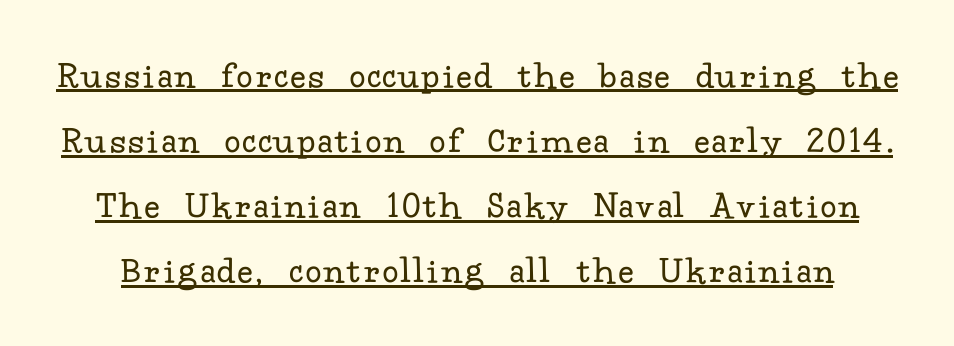
The image shows 39 px regular-weight serif type, upright; set normal line spacing (1.67x), underlined; low stroke contrast and a small x-height.
